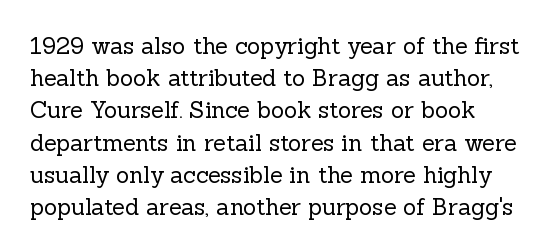
The image shows 23 px text type, upright; set left-aligned, normal line spacing (1.4x), normal letter spacing, not underlined.
